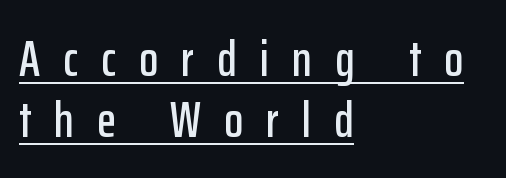
The image shows 50 px condensed sans-serif type, upright; set left-aligned, line spacing 1.22x, unusually wide letter spacing (+0.46 em), underlined; low stroke contrast and a medium x-height.
